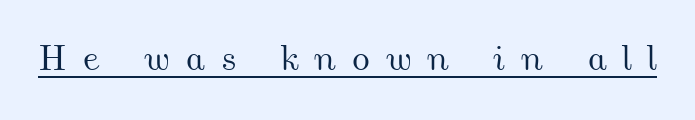
Do the characters align in a grid? No, the font is proportional. Descenders here cross a horizontal rule under the line. The gaps between neighbouring characters are conspicuously large.
